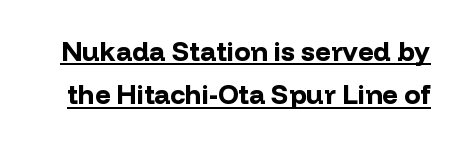
Summary of weight: heavy, a full bold. A typesetter would call this zero additional tracking. These lines were composed using upright roman letters. Quick note: underline on. What's the leading like? Ordinary, nothing unusual.
